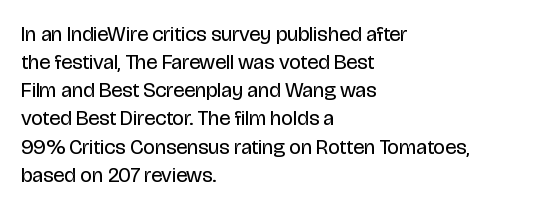
The image shows 21 px text type, upright; set left-aligned, normal line spacing (1.34x), normal letter spacing, not underlined.
